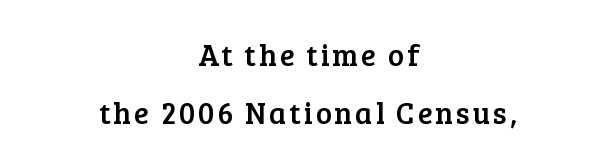
Here the designer chose a conventional face with non-uniform glyph widths. It's the straight-up-and-down kind of type. A serif font was chosen for this passage. Is there much room between lines? Yes — plenty of vertical air separates them. Honestly, there is no underline to notice here at all.
